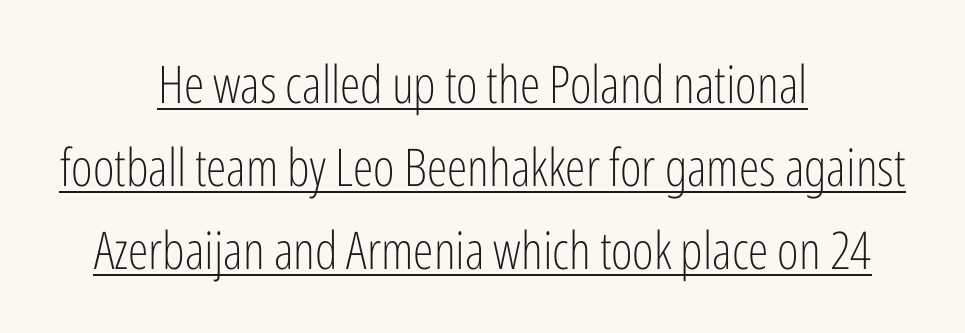
The typeface chosen for these lines omits serifs. The typesetting does not lean heavy: it is not bold. Words appear dense and cohesive because spacing is normal. A roman cut, with each character standing at attention.
